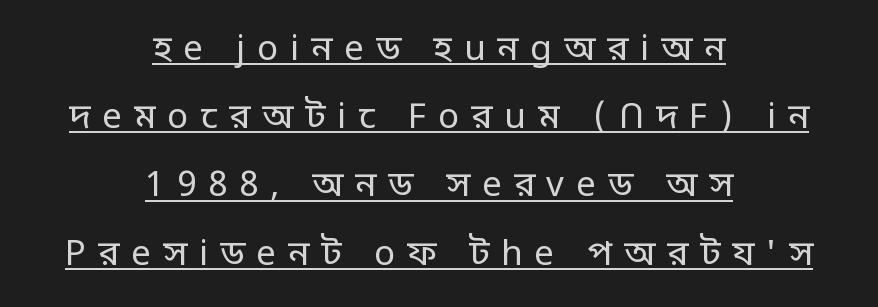
{"serif": "no", "italic": "no", "bold": "no", "weight": "regular", "width": "normal", "stroke_contrast": "low", "x_height": "large", "monospaced": "no", "underline": "yes", "align": "center", "line_spacing": "loose", "line_spacing_ratio": 1.95, "letter_spacing": "wide", "letter_spacing_em": 0.34, "glyph_px": 35}
